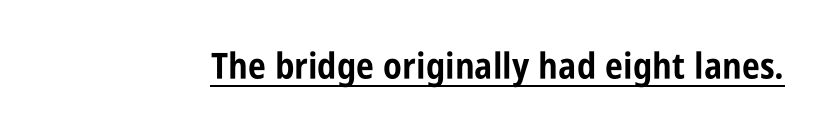
{"serif": "no", "italic": "no", "bold": "yes", "weight": "bold", "width": "condensed", "stroke_contrast": "low", "x_height": "large", "monospaced": "no", "underline": "yes", "letter_spacing": "normal", "letter_spacing_em": 0.0, "glyph_px": 36}
